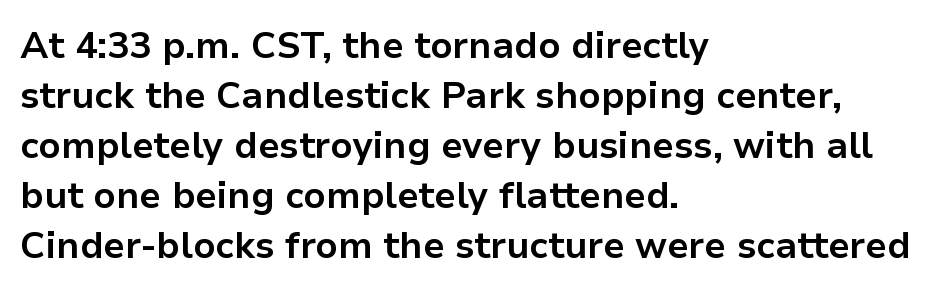
Quick note: interline space is typical. Ordinary non-slanted type is in use. Is the block centered? No — it sits flush against the left margin. Each letter's strokes conclude bluntly, with no projecting serifs.
